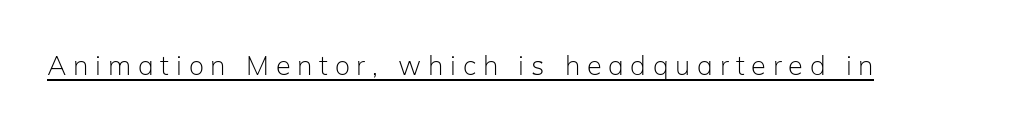
{"italic": "no", "bold": "no", "underline": "yes", "letter_spacing": "wide", "letter_spacing_em": 0.25, "glyph_px": 27}
